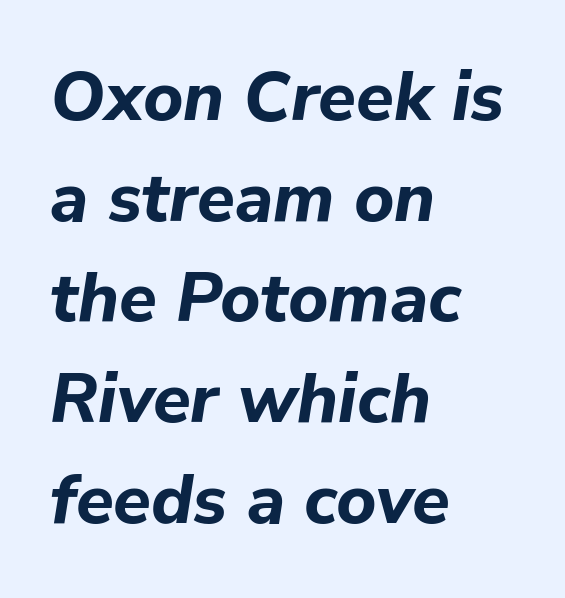
The designer left line spacing at the default. Plenty of ink on the page — the face is bold. Beneath every word, the page is bare. The paragraph has a hard left edge and a soft right edge. The passage shown has conventional tracking throughout. Notice how the stems are inclined rather than vertical — that's the hallmark of italics.
